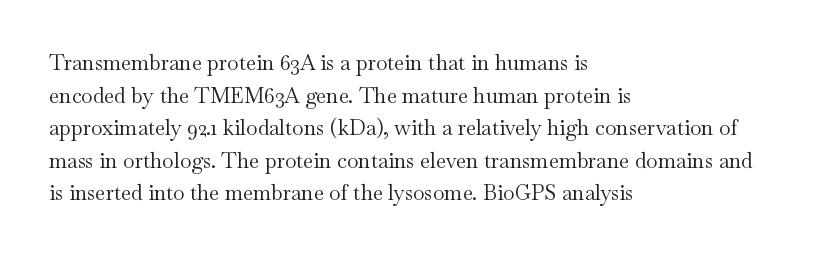
{"italic": "no", "bold": "no", "underline": "no", "align": "left", "line_spacing": "normal", "line_spacing_ratio": 1.55, "letter_spacing": "normal", "letter_spacing_em": 0.0, "glyph_px": 21}
